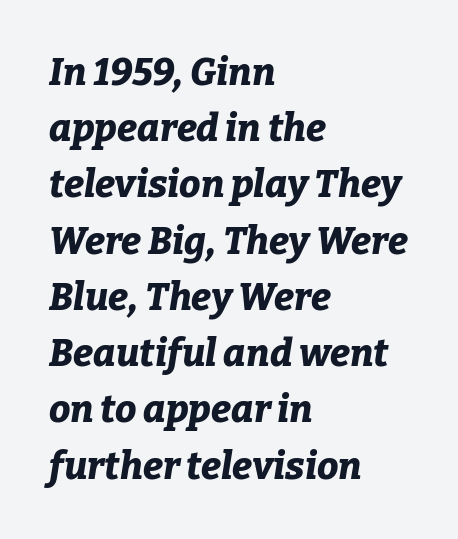
{"italic": "yes", "lean": "right", "slant_degrees": 9, "bold": "yes", "weight": "bold", "width": "normal", "stroke_contrast": "low", "x_height": "medium", "monospaced": "no", "underline": "no", "align": "left", "line_spacing": "normal", "line_spacing_ratio": 1.48, "letter_spacing": "normal", "letter_spacing_em": 0.0, "glyph_px": 38}
